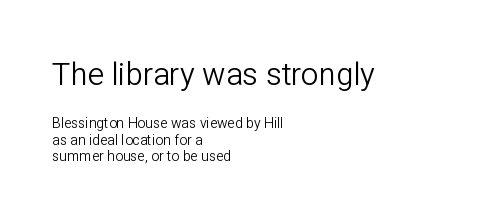
The font family rendered here belongs to the sans-serif group. Compared with typical body copy, the letter spacing here is the same. Which chunk is bigger? The first one — the top block dwarfs the bottom. You can tell it's not italic because the verticals are truly vertical. A typesetter would call this proportional, since set widths differ per character.
